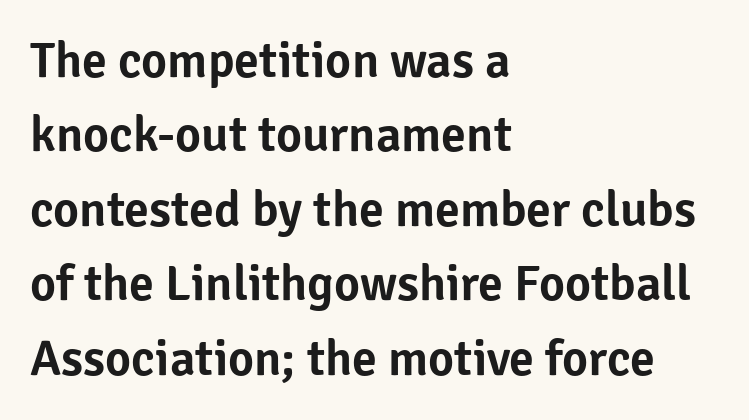
The image shows 50 px sans-serif type, upright; set left-aligned, normal line spacing (1.49x), normal letter spacing, not underlined; low stroke contrast and a medium x-height.
